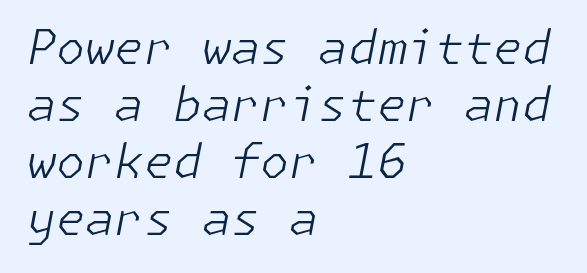
The image shows 47 px light type, italic (leaning right); set left-aligned, line spacing 1.21x, normal letter spacing, not underlined; low stroke contrast and a medium x-height.
